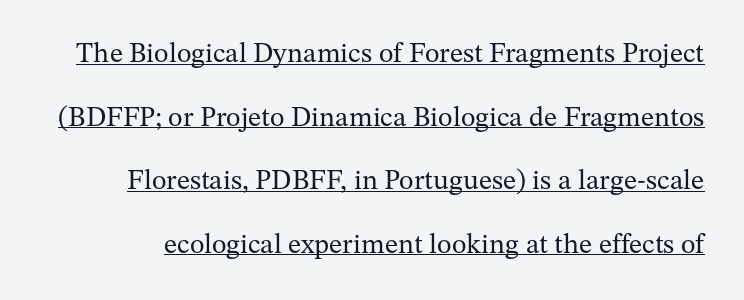
Q: Is the text bold? A: No.
Q: Is the text italic (slanted)? A: No, it is upright.
Q: Is the typeface a serif or a sans-serif typeface? A: Serif.
Q: Is the text underlined? A: Yes.
Q: Is the spacing between letters normal or unusually wide? A: Normal.
Q: Is the spacing between lines tight, normal or loose? A: Loose.
Q: Width (condensed, normal, or wide)? A: Normal.
Q: Stroke contrast? A: Medium.
Q: x-height? A: Medium.
Q: Monospaced? A: No.
